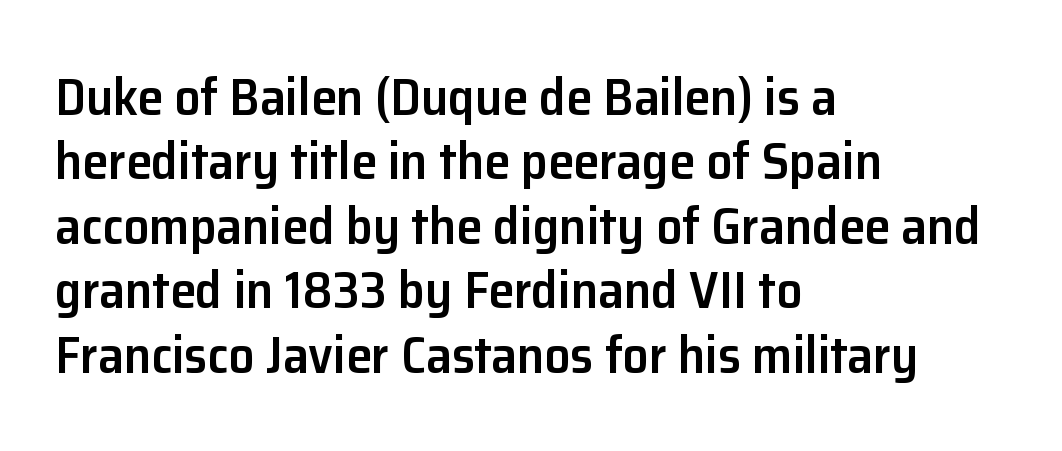
The image shows 52 px semibold sans-serif type, upright; set left-aligned, line spacing 1.24x, normal letter spacing, not underlined; low stroke contrast and a medium x-height.
